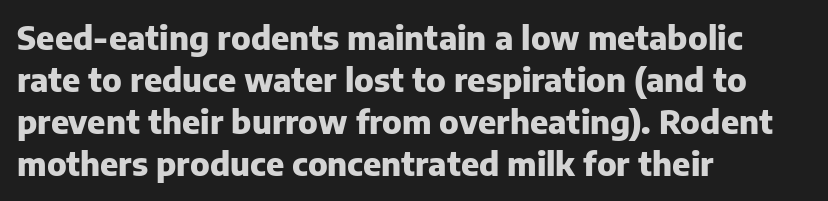
Q: Is the text bold? A: Yes.
Q: Is the text italic (slanted)? A: No, it is upright.
Q: Is the typeface a serif or a sans-serif typeface? A: Sans-serif.
Q: Is the text underlined? A: No.
Q: How is the paragraph aligned? A: Left-aligned.
Q: Is the spacing between letters normal or unusually wide? A: Normal.
Q: Is the spacing between lines tight, normal or loose? A: Normal.
Q: Width (condensed, normal, or wide)? A: Normal.
Q: Stroke contrast? A: Low.
Q: x-height? A: Medium.
Q: Monospaced? A: No.
